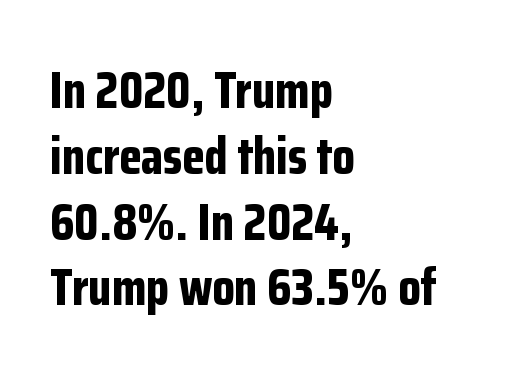
Quick note: underline off. Is the letter spacing exaggerated? No — it looks like the ordinary default. This sample has the flowing, uneven cadence of proportional lettering. One-word summary of the alignment: left. Grotesque or geometric, the face here clearly has no serifs. You'd pick this weight for a headline — it's a proper bold.
